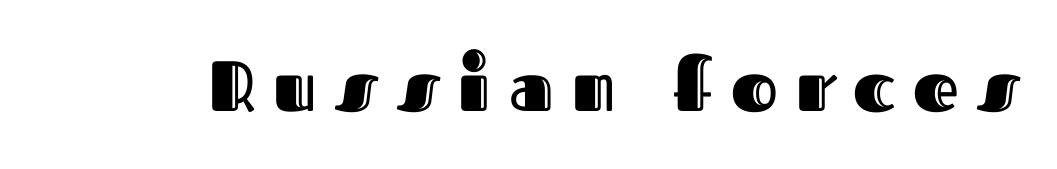
{"italic": "no", "width": "normal", "x_height": "medium", "monospaced": "no", "underline": "no", "letter_spacing": "wide", "letter_spacing_em": 0.26, "glyph_px": 71}
